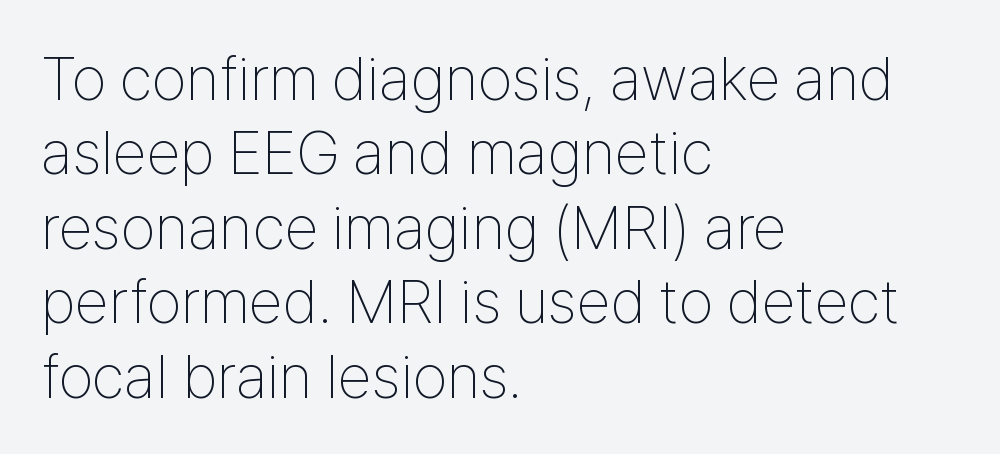
The image shows 62 px thin, condensed sans-serif type, upright; set left-aligned, line spacing 1.2x, normal letter spacing, not underlined; low stroke contrast and a medium x-height.
